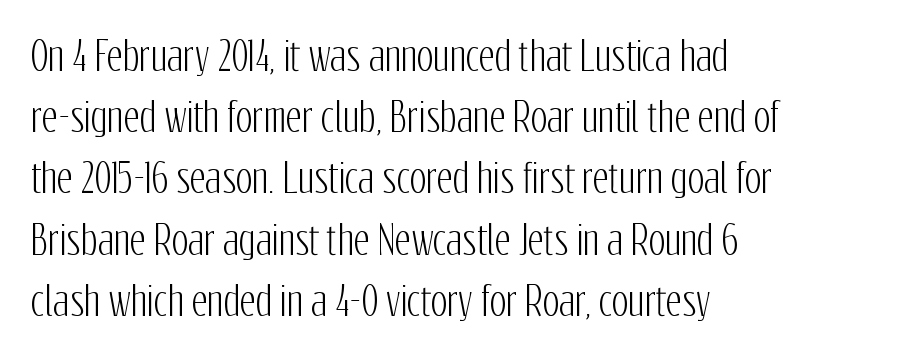
The baseline area is clear. If you drew a ruler down the left edge, every line would touch it. The line texture is even and compact thanks to regular tracking. The font family rendered here belongs to the sans-serif group. Think of a printed novel: that variable character pitch is what you see here. Does the leading feel generous? No, just average.
